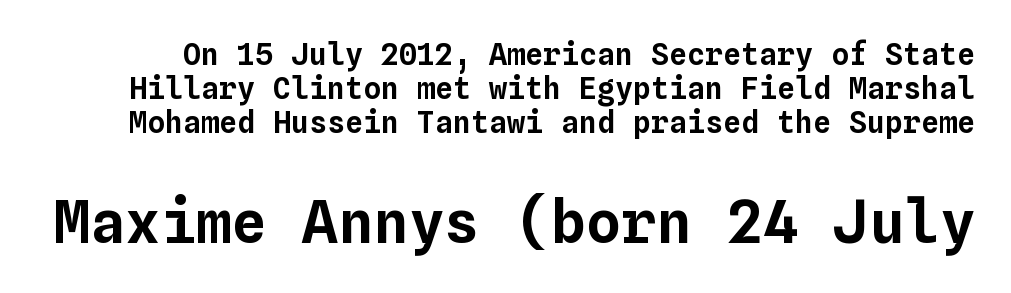
The image shows 59 px text type, upright, monospaced; set tight line spacing (1.14x), normal letter spacing, not underlined; the second (bottom) block is 1.97x larger; low stroke contrast and a medium x-height.
